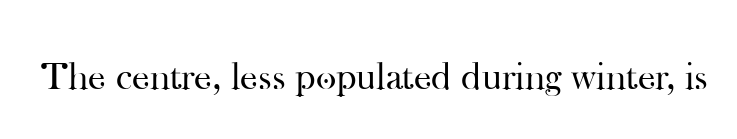
The image shows 39 px regular-weight serif type, upright; set normal letter spacing, not underlined; high stroke contrast and a small x-height.
